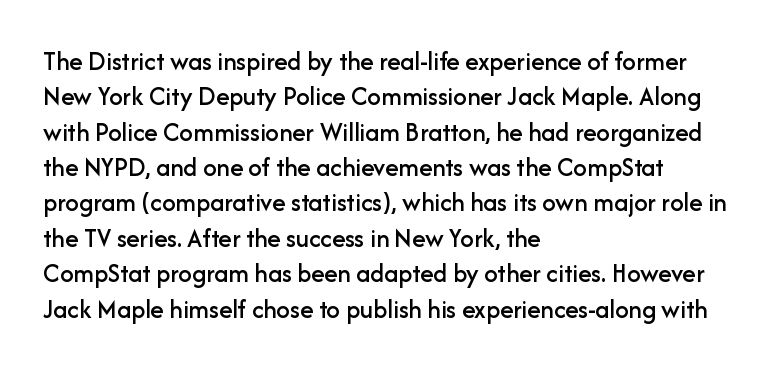
Interline gaps are of average width in this sample. The axis of the letterforms is exactly vertical. Casual observation: everything's shoved over to the left. These lines keep a tight, regular rhythm from letter to letter. Unmarked baselines from the first word to the last.
